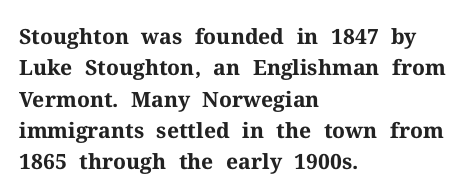
The passage shown is emphatically bold. The specimen reads as upright at a glance. Alignment: flush left. What stands out about the letter spacing? Nothing — it is the standard amount. The block of text has a typical density, with ordinary space between rows. The words here are not underlined.
